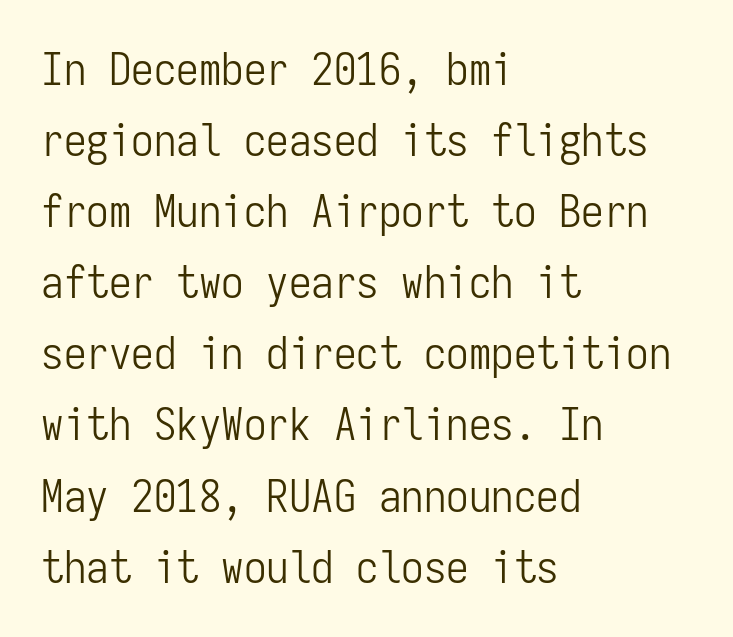
Q: Is the text bold? A: No.
Q: Is the text italic (slanted)? A: No, it is upright.
Q: Is the typeface a serif or a sans-serif typeface? A: Sans-serif.
Q: Is the text underlined? A: No.
Q: How is the paragraph aligned? A: Left-aligned.
Q: Is the spacing between letters normal or unusually wide? A: Normal.
Q: Is the spacing between lines tight, normal or loose? A: Normal.
Q: Width (condensed, normal, or wide)? A: Condensed.
Q: Stroke contrast? A: Low.
Q: x-height? A: Medium.
Q: Monospaced? A: Yes.
